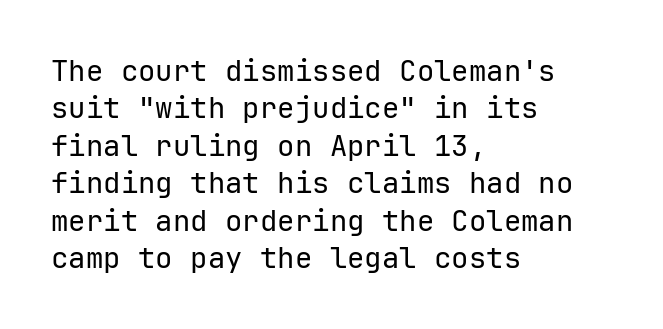
Q: Is the text bold? A: No.
Q: Is the text italic (slanted)? A: No, it is upright.
Q: Is the typeface a serif or a sans-serif typeface? A: Sans-serif.
Q: Is the text underlined? A: No.
Q: How is the paragraph aligned? A: Left-aligned.
Q: Is the spacing between letters normal or unusually wide? A: Normal.
Q: Is the spacing between lines tight, normal or loose? A: Normal.
Q: Width (condensed, normal, or wide)? A: Normal.
Q: Stroke contrast? A: Low.
Q: x-height? A: Medium.
Q: Monospaced? A: Yes.
